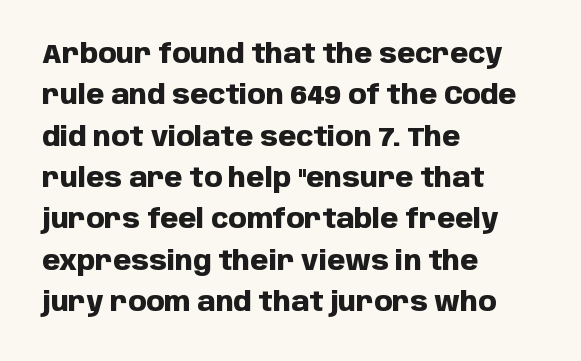
Q: Is the text bold? A: Yes.
Q: Is the text italic (slanted)? A: No, it is upright.
Q: Is the text underlined? A: No.
Q: How is the paragraph aligned? A: Left-aligned.
Q: Is the spacing between letters normal or unusually wide? A: Normal.
Q: Is the spacing between lines tight, normal or loose? A: Normal.
